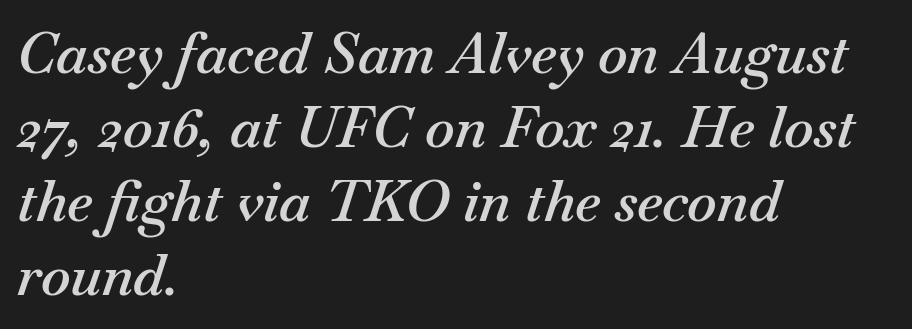
The image shows 56 px semibold type, italic (leaning right); set left-aligned, normal line spacing (1.32x), normal letter spacing, not underlined; medium stroke contrast and a small x-height.
